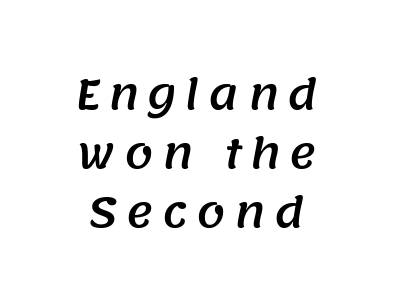
Q: Is the typeface a serif or a sans-serif typeface? A: Sans-serif.
Q: Is the text underlined? A: No.
Q: How is the paragraph aligned? A: Centered.
Q: Is the spacing between letters normal or unusually wide? A: Unusually wide.
Q: Is the spacing between lines tight, normal or loose? A: Normal.
Q: Width (condensed, normal, or wide)? A: Normal.
Q: Stroke contrast? A: Medium.
Q: x-height? A: Large.
Q: Monospaced? A: No.
